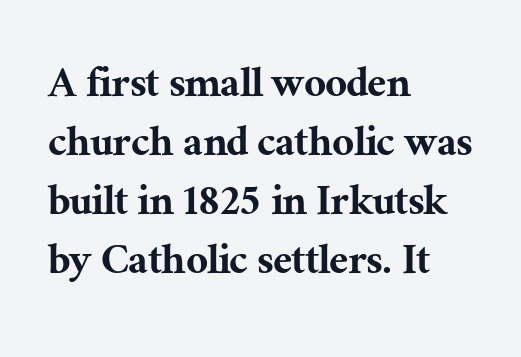
The face used here is proportionally spaced, like ordinary book or web type. This is serif lettering, the kind often seen in printed books. Do the letters lean? They stand straight. Short note: letters normally spaced. Has an underline been added? It has not. The lines are quadded left.
